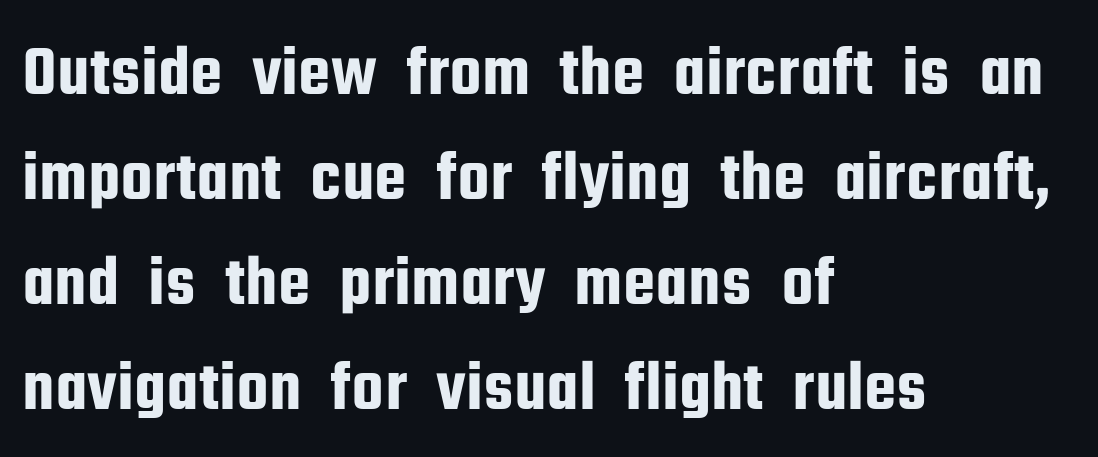
Looks like regular typesetting: each glyph gets only the width it needs. The paragraph shown leans on its left margin. These lines were composed using upright roman letters. The space beneath each line is pristine and unruled. This rendering employs a face without finishing strokes, i.e., a sans-serif.
